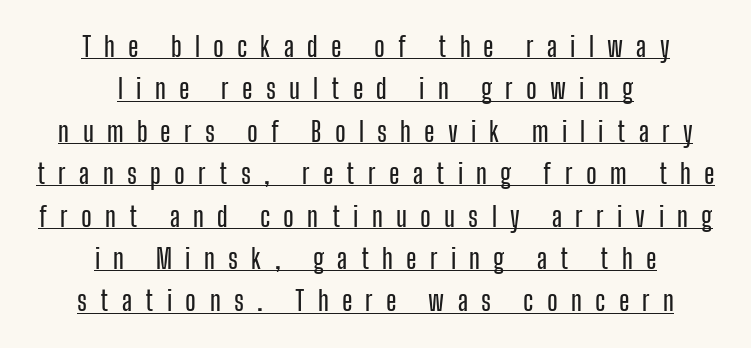
The image shows 27 px text type, upright; set centered, normal line spacing (1.57x), unusually wide letter spacing (+0.49 em), underlined.
